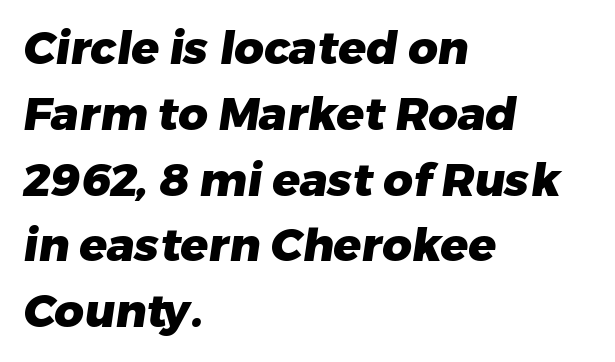
The font family rendered here belongs to the sans-serif group. How would I describe the line gaps? Plain and ordinary. A classic flush-left, rag-right setting is used for this passage. Compared with typical body copy, the letter spacing here is the same. The rendering uses natural spacing where letterforms have individual widths.
